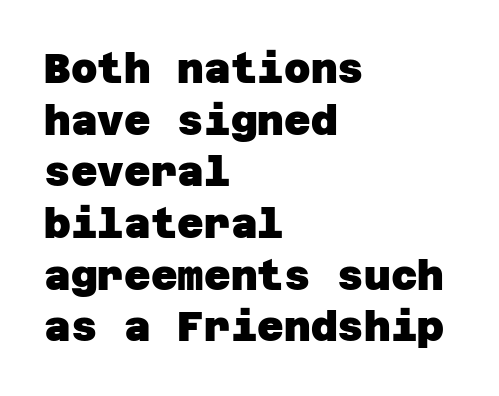
The image shows 41 px heavy sans-serif type; set left-aligned, normal line spacing (1.26x), normal letter spacing, not underlined; low stroke contrast and a large x-height.
